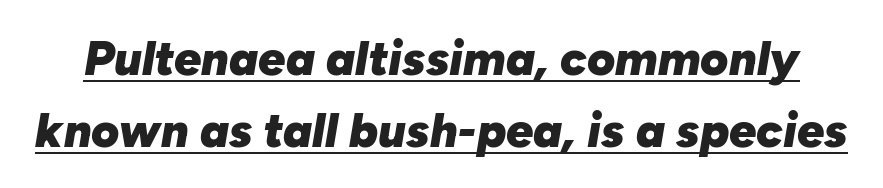
Q: Is the text bold? A: Yes.
Q: Is the text italic (slanted)? A: Yes, it leans right by about 10 degrees.
Q: Is the text underlined? A: Yes.
Q: Is the spacing between letters normal or unusually wide? A: Normal.
Q: Is the spacing between lines tight, normal or loose? A: Normal.
Q: Width (condensed, normal, or wide)? A: Normal.
Q: Stroke contrast? A: Low.
Q: x-height? A: Medium.
Q: Monospaced? A: No.
